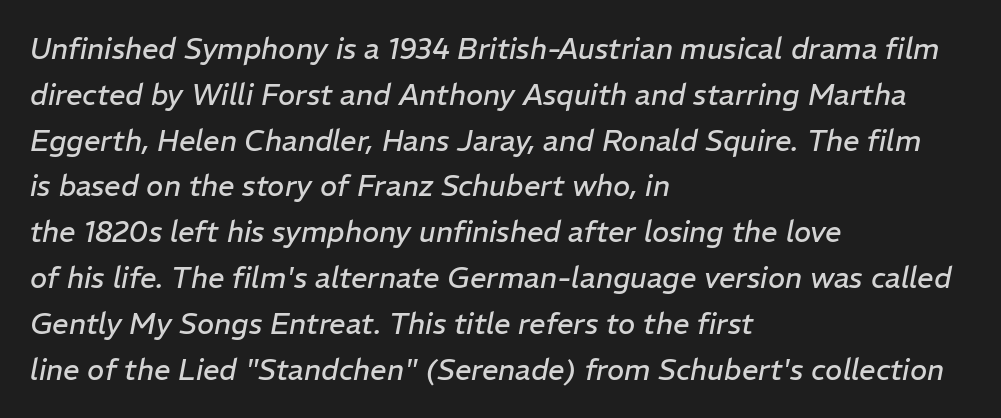
The image shows 29 px regular-weight type, italic (leaning right); set left-aligned, normal line spacing (1.58x), normal letter spacing, not underlined; low stroke contrast and a medium x-height.
